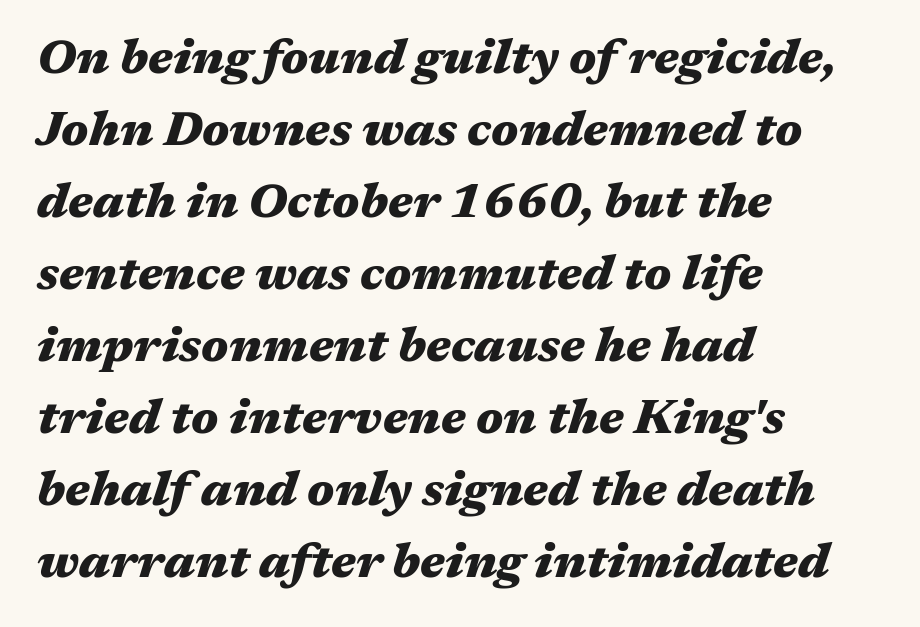
The leading is moderate, giving the passage an even texture. If you drew a ruler down the left edge, every line would touch it. Characters follow at the spacing the type designer built in. Check under the words: just untouched page.
